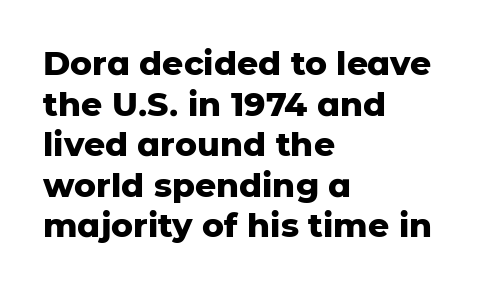
Q: Is the text bold? A: Yes.
Q: Is the text italic (slanted)? A: No, it is upright.
Q: Is the typeface a serif or a sans-serif typeface? A: Sans-serif.
Q: Is the text underlined? A: No.
Q: How is the paragraph aligned? A: Left-aligned.
Q: Is the spacing between letters normal or unusually wide? A: Normal.
Q: Width (condensed, normal, or wide)? A: Normal.
Q: Stroke contrast? A: Low.
Q: x-height? A: Medium.
Q: Monospaced? A: No.
